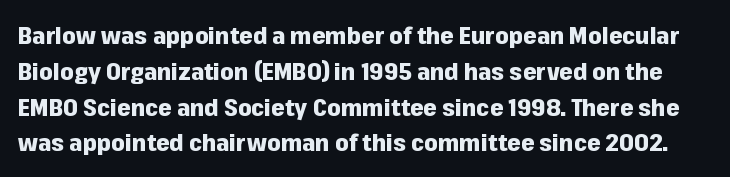
The letters stand upright; this is a roman face. A normal amount of white space separates one row of letters from the next. Typographic density is high because the face is bold. Spacing between characters is what you'd get straight out of the box. Unmarked baselines from the first word to the last.
